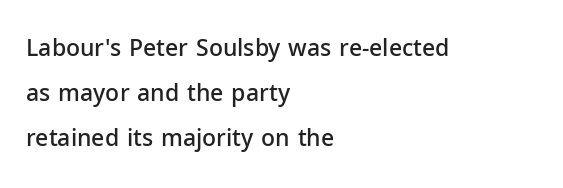
The image shows 23 px text type, upright; set left-aligned, loose line spacing (1.96x), normal letter spacing, not underlined.
